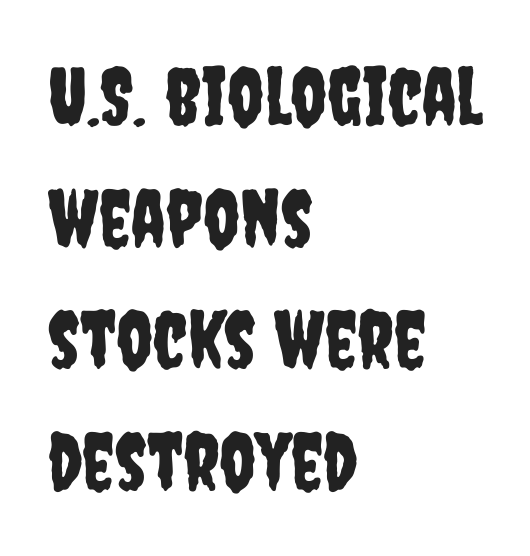
{"serif": "no", "italic": "no", "width": "condensed", "stroke_contrast": "low", "x_height": "large", "monospaced": "no", "underline": "no", "align": "left", "line_spacing": "normal", "line_spacing_ratio": 1.52, "letter_spacing": "normal", "letter_spacing_em": 0.0, "glyph_px": 80}
